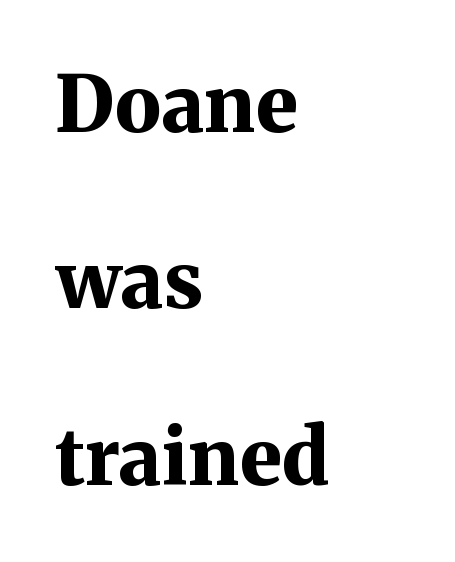
The image shows 78 px bold serif type, upright; set left-aligned, loose line spacing (2.26x), normal letter spacing, not underlined; medium stroke contrast and a medium x-height.
